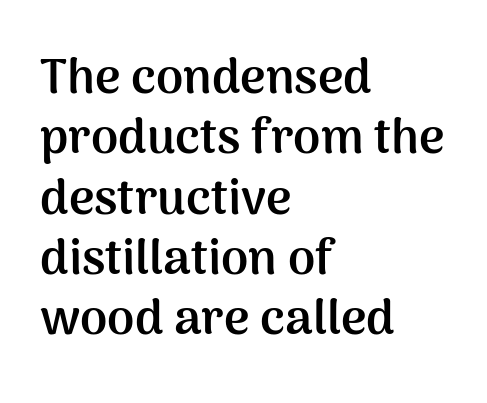
Q: Is the text bold? A: Yes.
Q: Is the text italic (slanted)? A: No, it is upright.
Q: Is the typeface a serif or a sans-serif typeface? A: Sans-serif.
Q: Is the text underlined? A: No.
Q: How is the paragraph aligned? A: Left-aligned.
Q: Is the spacing between letters normal or unusually wide? A: Normal.
Q: Width (condensed, normal, or wide)? A: Normal.
Q: Stroke contrast? A: Medium.
Q: x-height? A: Medium.
Q: Monospaced? A: No.
